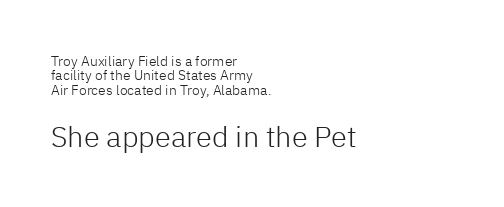
Check where the strokes stop: nothing finishes them off — pure sans. Between these two stacked blocks, the lower one wins on size. Think of a printed novel: that variable character pitch is what you see here. A quiet, ordinary-to-light weight characterises the typeface. The tracking reads as untouched default to a designer's eye. Each row of text sits above clean, open space.
